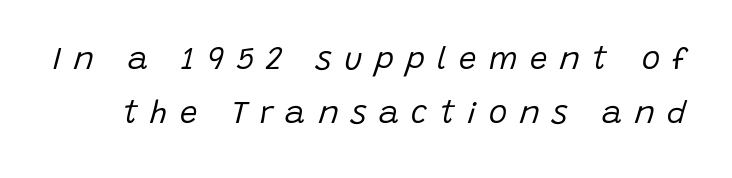
{"italic": "yes", "lean": "right", "slant_degrees": 15, "bold": "no", "weight": "regular", "width": "normal", "stroke_contrast": "low", "x_height": "large", "monospaced": "no", "underline": "no", "line_spacing_ratio": 1.74, "letter_spacing": "wide", "letter_spacing_em": 0.4, "glyph_px": 31}
